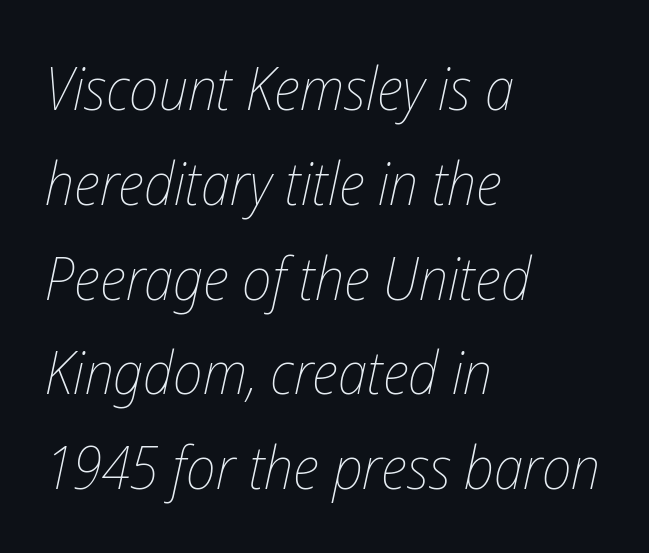
Caption: standard tracking, unaltered. You could not count columns in this text — the font is proportionally spaced. Honestly, the row spacing looks completely unremarkable. No heavy texture on the line: the type isn't bold. The paragraph has a hard left edge and a soft right edge.
